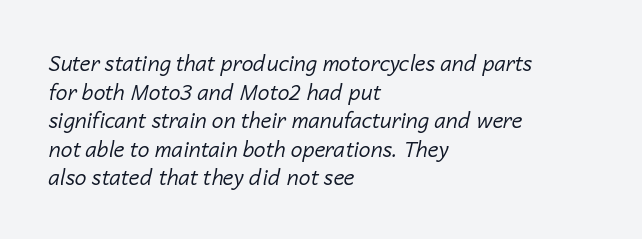
{"italic": "yes", "lean": "right", "slant_degrees": 14, "bold": "no", "underline": "no", "align": "left", "line_spacing": "normal", "line_spacing_ratio": 1.36, "letter_spacing": "normal", "letter_spacing_em": 0.0, "glyph_px": 21}
